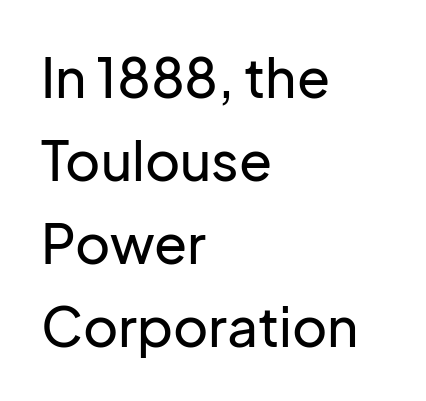
{"serif": "no", "italic": "no", "width": "normal", "stroke_contrast": "low", "x_height": "medium", "monospaced": "no", "underline": "no", "align": "left", "line_spacing": "normal", "line_spacing_ratio": 1.54, "letter_spacing": "normal", "letter_spacing_em": 0.0, "glyph_px": 54}
